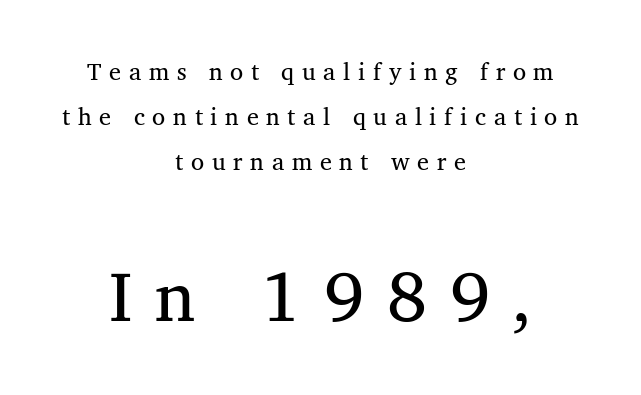
The image shows 71 px regular-weight serif type; set centered, line spacing 1.88x, unusually wide letter spacing (+0.32 em), not underlined; the second (bottom) block is 2.96x larger; medium stroke contrast and a medium x-height.
